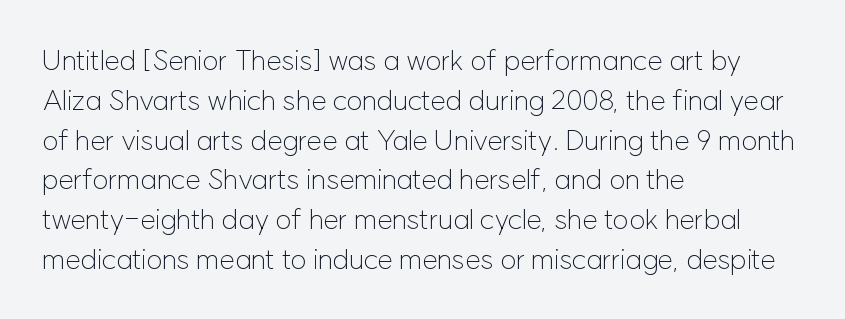
The image shows 28 px light sans-serif type, upright; set left-aligned, normal line spacing (1.42x), normal letter spacing, not underlined; low stroke contrast and a medium x-height.
